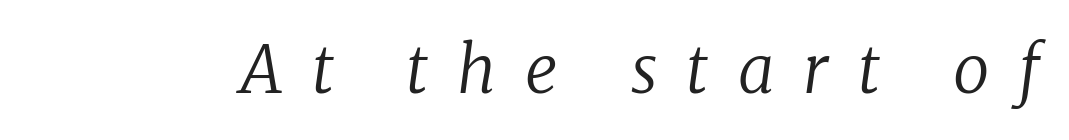
The image shows 65 px regular-weight serif type, italic (leaning right); set unusually wide letter spacing (+0.45 em), not underlined; low stroke contrast and a medium x-height.
